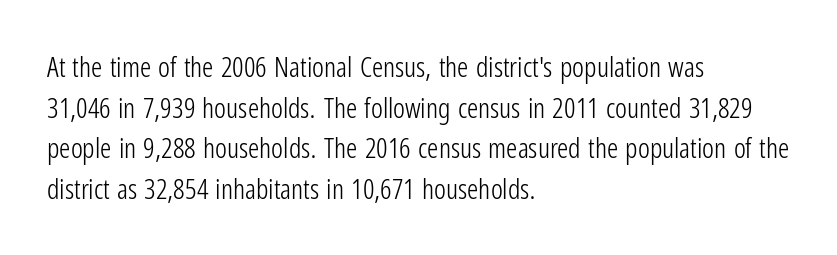
The image shows 28 px light, condensed sans-serif type, upright; set left-aligned, normal line spacing (1.45x), normal letter spacing, not underlined; low stroke contrast and a medium x-height.
